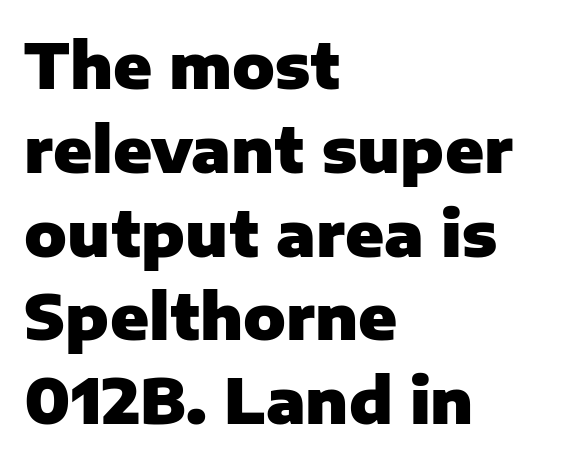
{"serif": "no", "italic": "no", "bold": "yes", "weight": "heavy", "width": "normal", "stroke_contrast": "low", "x_height": "medium", "monospaced": "no", "underline": "no", "align": "left", "line_spacing": "normal", "line_spacing_ratio": 1.33, "letter_spacing": "normal", "letter_spacing_em": 0.0, "glyph_px": 63}
